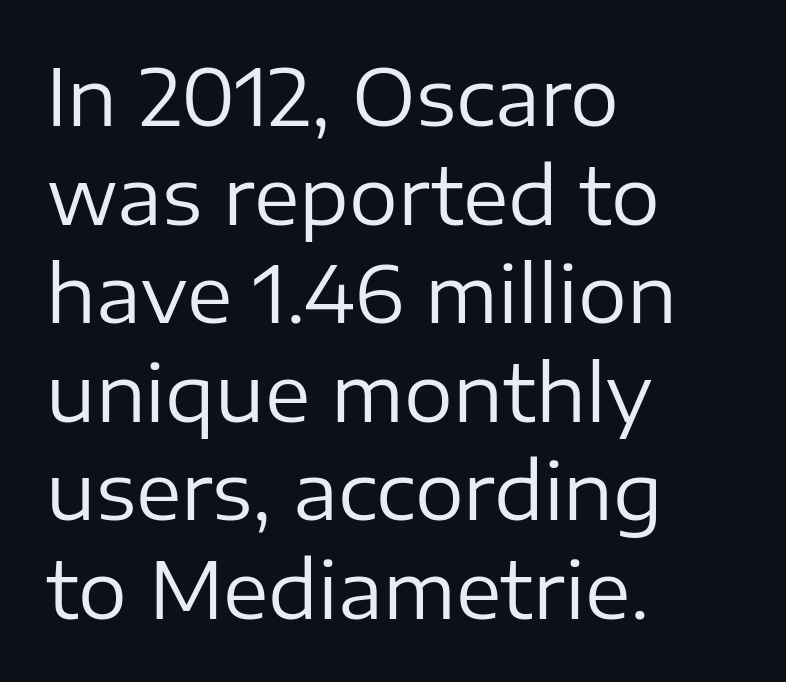
Q: Is the text bold? A: No.
Q: Is the text italic (slanted)? A: No, it is upright.
Q: Is the typeface a serif or a sans-serif typeface? A: Sans-serif.
Q: Is the text underlined? A: No.
Q: How is the paragraph aligned? A: Left-aligned.
Q: Is the spacing between letters normal or unusually wide? A: Normal.
Q: Is the spacing between lines tight, normal or loose? A: Normal.
Q: Width (condensed, normal, or wide)? A: Normal.
Q: Stroke contrast? A: Low.
Q: x-height? A: Medium.
Q: Monospaced? A: No.
